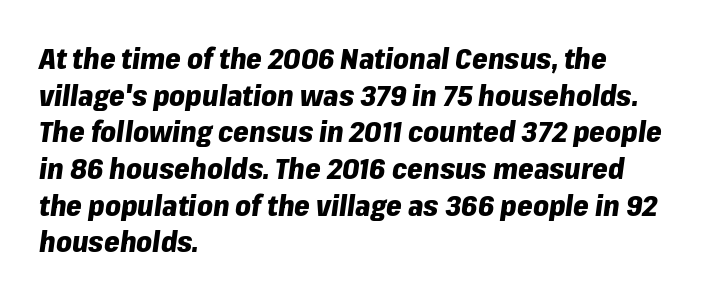
{"italic": "yes", "lean": "right", "slant_degrees": 8, "bold": "yes", "weight": "heavy", "width": "normal", "stroke_contrast": "low", "x_height": "medium", "monospaced": "no", "underline": "no", "align": "left", "line_spacing": "normal", "line_spacing_ratio": 1.31, "letter_spacing": "normal", "letter_spacing_em": 0.0, "glyph_px": 28}
